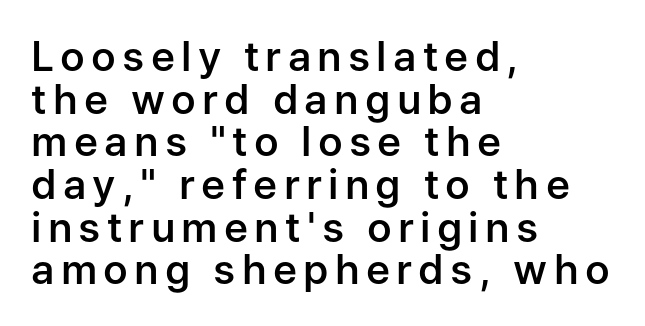
{"serif": "no", "italic": "no", "bold": "semi", "weight": "semibold", "width": "normal", "stroke_contrast": "low", "x_height": "medium", "monospaced": "no", "underline": "no", "align": "left", "line_spacing": "tight", "line_spacing_ratio": 1.04, "glyph_px": 41}
